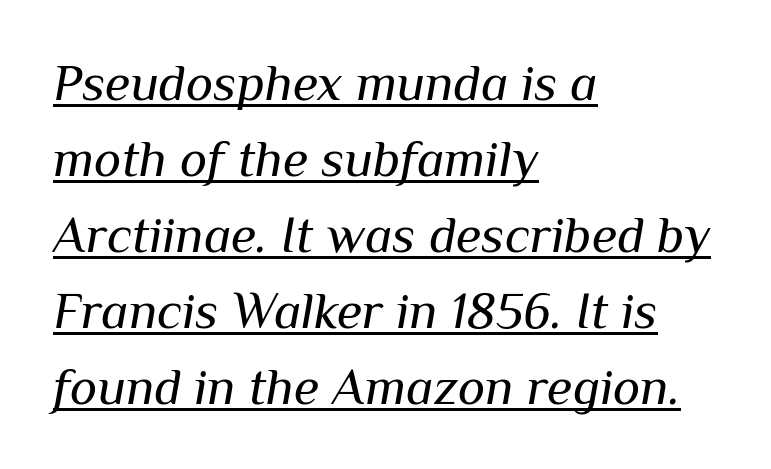
{"italic": "yes", "lean": "right", "slant_degrees": 10, "bold": "no", "weight": "regular", "width": "normal", "stroke_contrast": "medium", "x_height": "medium", "monospaced": "no", "underline": "yes", "align": "left", "line_spacing": "normal", "line_spacing_ratio": 1.46, "letter_spacing": "normal", "letter_spacing_em": 0.0, "glyph_px": 52}
